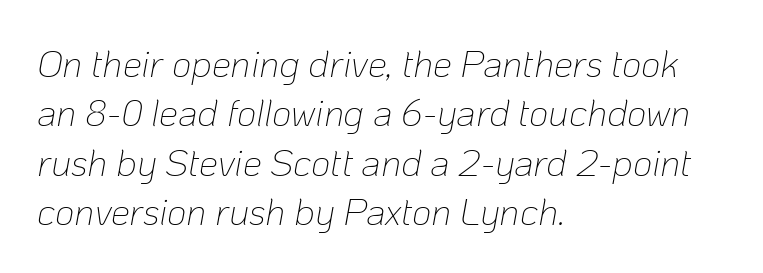
Here the designer chose a conventional face with non-uniform glyph widths. Line spacing here is normal. The font sits on the lighter half of the weight spectrum, regular included. Compared with a centered layout, this one pins lines to the left instead. The line texture is even and compact thanks to regular tracking. Does the lettering tilt? It does — this is italic.
